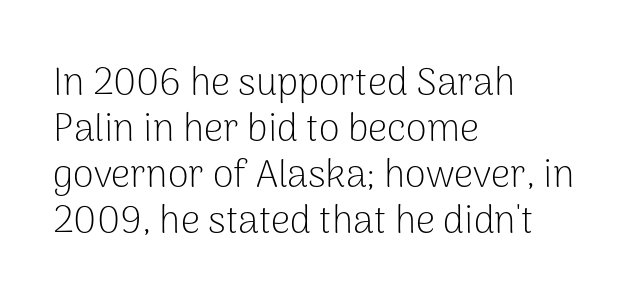
The image shows 38 px light sans-serif type, upright; set left-aligned, line spacing 1.21x, normal letter spacing, not underlined; low stroke contrast and a medium x-height.
